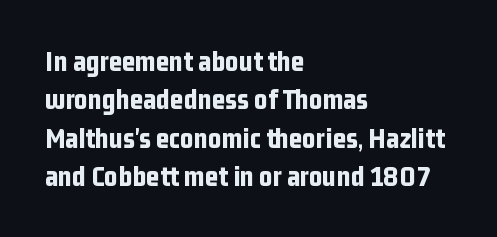
{"serif": "no", "italic": "no", "bold": "yes", "weight": "bold", "width": "condensed", "stroke_contrast": "low", "x_height": "medium", "monospaced": "no", "underline": "no", "align": "left", "line_spacing": "normal", "line_spacing_ratio": 1.32, "letter_spacing": "normal", "letter_spacing_em": 0.0, "glyph_px": 29}
